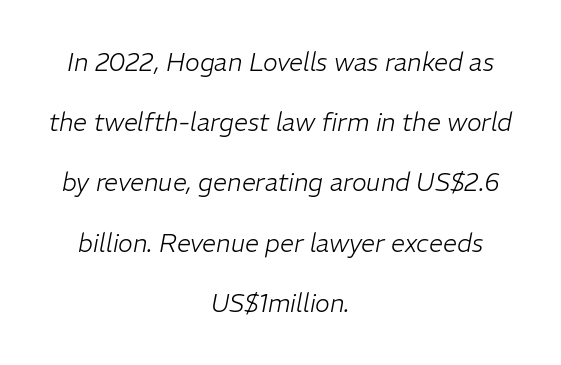
The image shows 25 px text type, italic (leaning right); set centered, loose line spacing (2.41x), normal letter spacing, not underlined.
